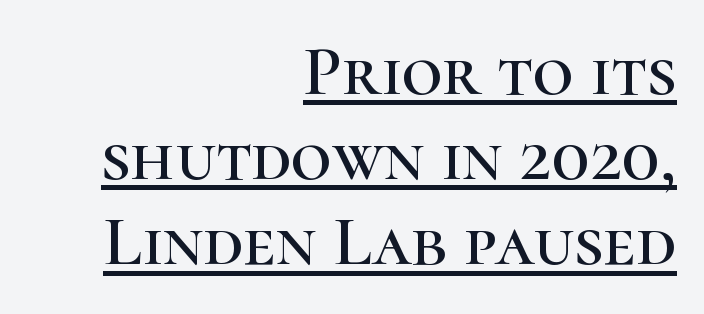
Q: Is the text italic (slanted)? A: No, it is upright.
Q: Is the typeface a serif or a sans-serif typeface? A: Serif.
Q: Is the text underlined? A: Yes.
Q: How is the paragraph aligned? A: Right-aligned.
Q: Is the spacing between letters normal or unusually wide? A: Normal.
Q: Width (condensed, normal, or wide)? A: Normal.
Q: Stroke contrast? A: High.
Q: x-height? A: Medium.
Q: Monospaced? A: No.
